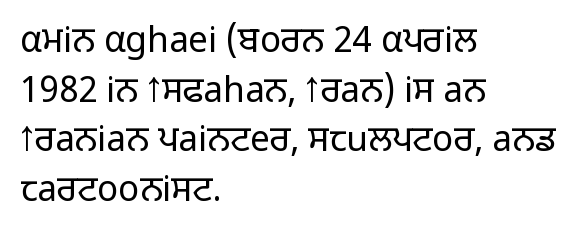
Q: Is the text bold? A: No.
Q: Is the text italic (slanted)? A: No, it is upright.
Q: Is the typeface a serif or a sans-serif typeface? A: Sans-serif.
Q: Is the text underlined? A: No.
Q: How is the paragraph aligned? A: Left-aligned.
Q: Is the spacing between letters normal or unusually wide? A: Normal.
Q: Is the spacing between lines tight, normal or loose? A: Normal.
Q: Width (condensed, normal, or wide)? A: Normal.
Q: Stroke contrast? A: Low.
Q: x-height? A: Medium.
Q: Monospaced? A: No.
